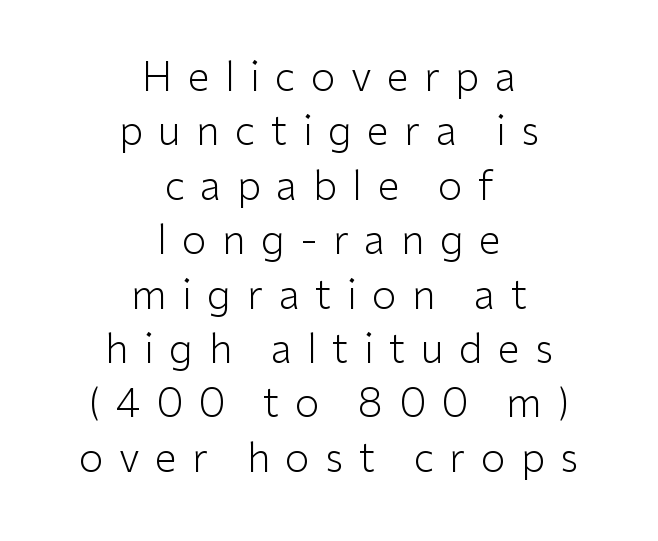
Q: Is the text bold? A: No.
Q: Is the text italic (slanted)? A: No, it is upright.
Q: Is the typeface a serif or a sans-serif typeface? A: Sans-serif.
Q: Is the text underlined? A: No.
Q: How is the paragraph aligned? A: Centered.
Q: Is the spacing between letters normal or unusually wide? A: Unusually wide.
Q: Is the spacing between lines tight, normal or loose? A: Normal.
Q: Width (condensed, normal, or wide)? A: Normal.
Q: Stroke contrast? A: Low.
Q: x-height? A: Medium.
Q: Monospaced? A: No.
